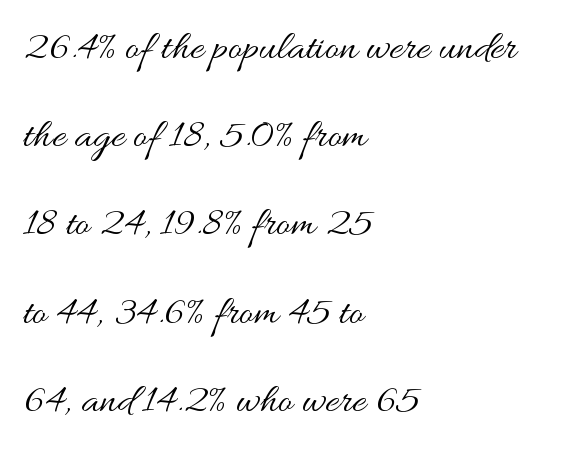
{"bold": "no", "weight": "regular", "width": "wide", "stroke_contrast": "medium", "x_height": "small", "monospaced": "no", "underline": "no", "align": "left", "line_spacing": "loose", "line_spacing_ratio": 2.1, "letter_spacing": "normal", "letter_spacing_em": 0.0, "glyph_px": 42}
